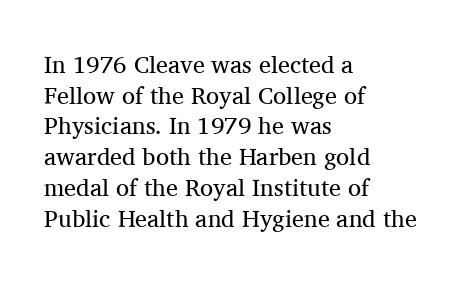
Q: Is the text bold? A: No.
Q: Is the text italic (slanted)? A: No, it is upright.
Q: Is the text underlined? A: No.
Q: How is the paragraph aligned? A: Left-aligned.
Q: Is the spacing between letters normal or unusually wide? A: Normal.
Q: Is the spacing between lines tight, normal or loose? A: Normal.
